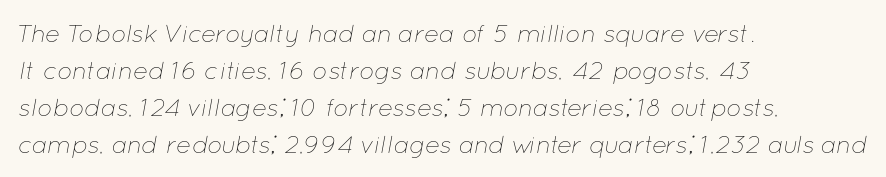
No letter is thick-stroked: the sample isn't bold. Typeset ragged right — the left edge is the straight one. Decoration check: the copy has no underline. Emphasis-style slanted type is in use. The tracking reads as untouched default to a designer's eye. A typesetter would call this leading conventional body-copy spacing.
